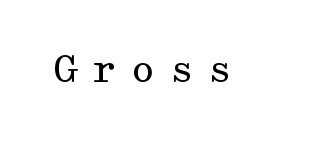
The image shows 37 px regular-weight, wide serif type, upright; set unusually wide letter spacing (+0.35 em), not underlined; medium stroke contrast and a medium x-height.
